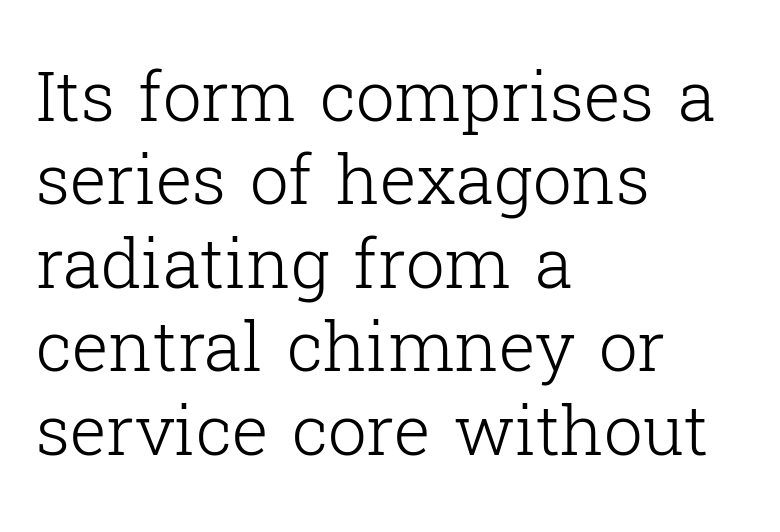
To sum up the face: it has serifs. This rendering leaves character spacing at its baseline value. Compared with a typical body face, this is equally light or lighter still. Descenders are the only things crossing below the line.
